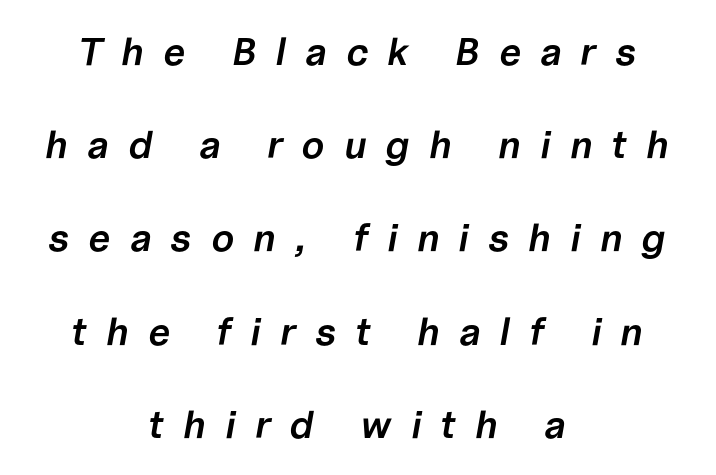
I'd describe the lettering as semibold — firm but not a full bold. Is the block centered? Yes — each line is placed symmetrically about the middle. Between one letter and the next there's a generous, obvious gap. Compared with ordinary roman type, these characters are visibly tilted.
